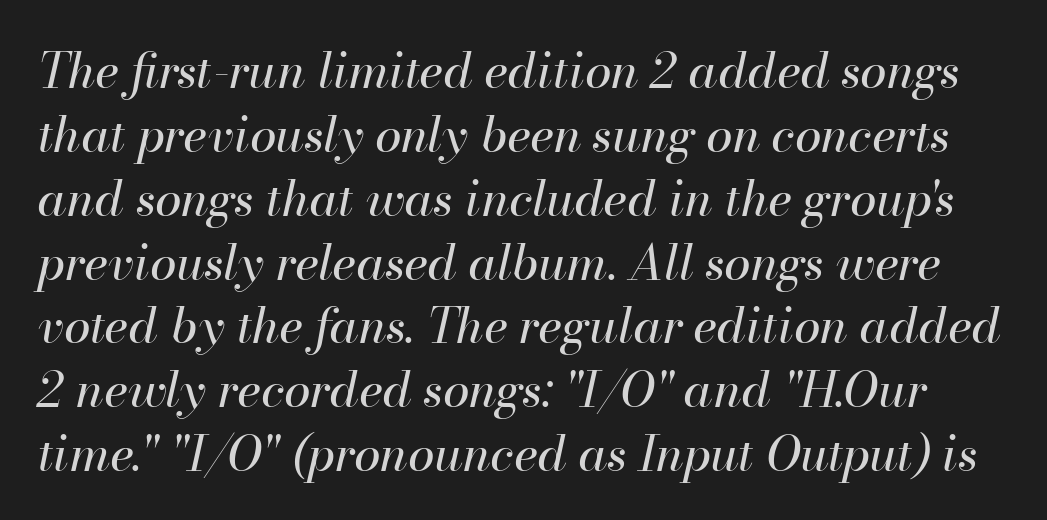
{"italic": "yes", "lean": "right", "slant_degrees": 13, "bold": "no", "weight": "regular", "width": "normal", "stroke_contrast": "high", "x_height": "small", "monospaced": "no", "underline": "no", "line_spacing": "normal", "line_spacing_ratio": 1.33, "letter_spacing": "normal", "letter_spacing_em": 0.0, "glyph_px": 48}
